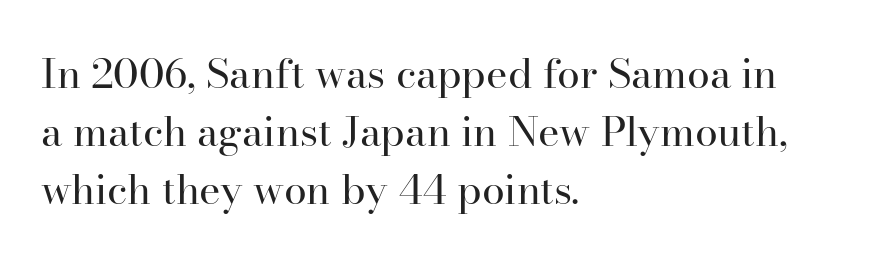
{"serif": "yes", "italic": "no", "bold": "no", "weight": "regular", "width": "normal", "stroke_contrast": "high", "x_height": "small", "monospaced": "no", "underline": "no", "align": "left", "line_spacing": "normal", "line_spacing_ratio": 1.41, "letter_spacing": "normal", "letter_spacing_em": 0.0, "glyph_px": 41}
